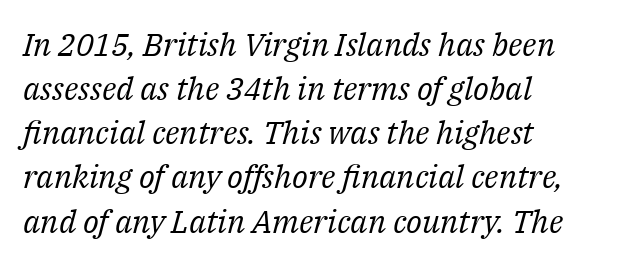
{"serif": "yes", "italic": "yes", "lean": "right", "slant_degrees": 14, "bold": "no", "weight": "regular", "width": "normal", "stroke_contrast": "medium", "x_height": "medium", "monospaced": "no", "underline": "no", "align": "left", "line_spacing": "normal", "line_spacing_ratio": 1.38, "letter_spacing": "normal", "letter_spacing_em": 0.0, "glyph_px": 32}
